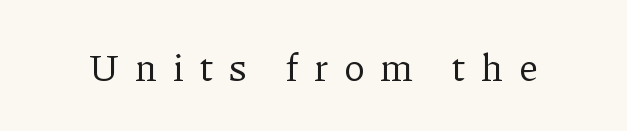
Q: Is the text bold? A: No.
Q: Is the text italic (slanted)? A: No, it is upright.
Q: Is the typeface a serif or a sans-serif typeface? A: Serif.
Q: Is the text underlined? A: No.
Q: Is the spacing between letters normal or unusually wide? A: Unusually wide.
Q: Width (condensed, normal, or wide)? A: Normal.
Q: Stroke contrast? A: Low.
Q: x-height? A: Medium.
Q: Monospaced? A: No.
